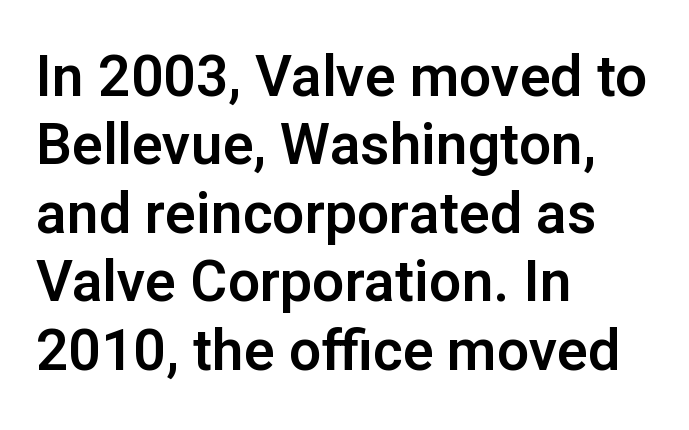
The image shows 57 px sans-serif type, upright; set left-aligned, line spacing 1.2x, normal letter spacing, not underlined; low stroke contrast and a medium x-height.
